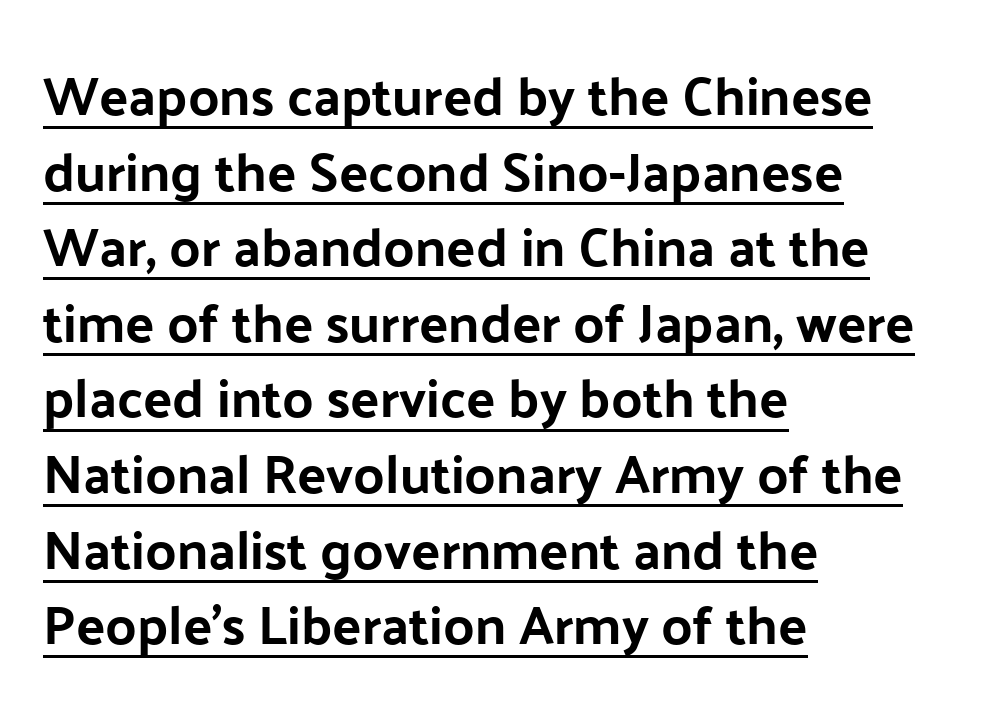
Regarding serifs, this sample does without them. Interline gaps are of average width in this sample. The compositor pushed each line to the left boundary. The words here are underlined. Proportional: the letters do not fall into vertical columns.
